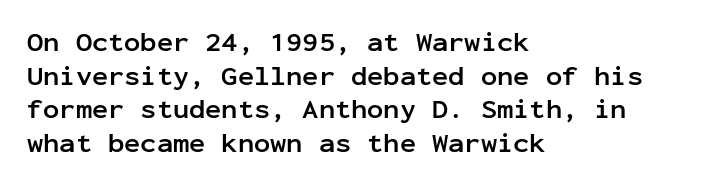
The image shows 27 px bold type, upright; set left-aligned, normal line spacing (1.25x), normal letter spacing, not underlined.
